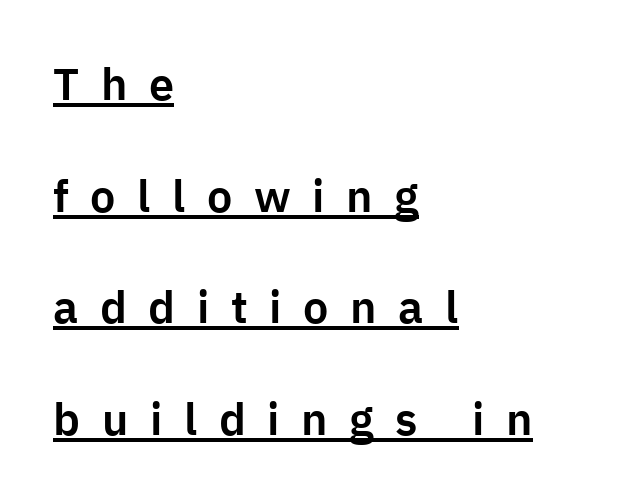
{"serif": "no", "italic": "no", "width": "normal", "stroke_contrast": "low", "x_height": "medium", "monospaced": "no", "underline": "yes", "align": "left", "line_spacing": "loose", "line_spacing_ratio": 2.48, "letter_spacing": "wide", "letter_spacing_em": 0.48, "glyph_px": 45}
